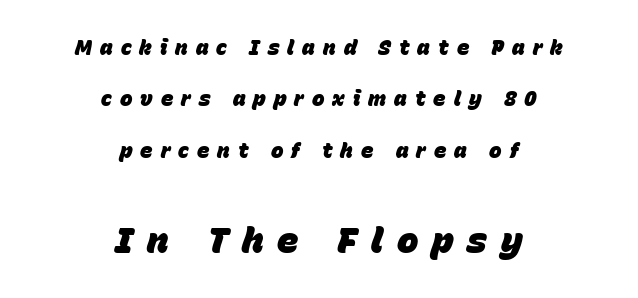
The image shows 36 px heavy type, italic (leaning right); set centered, loose line spacing (2.45x), unusually wide letter spacing (+0.38 em), not underlined; the second (bottom) block is 1.71x larger; low stroke contrast and a large x-height.
